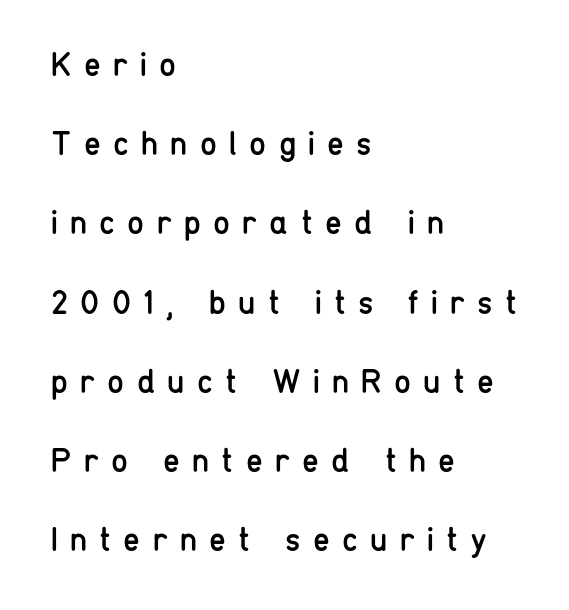
The image shows 34 px regular-weight, condensed sans-serif type, upright; set left-aligned, loose line spacing (2.33x), unusually wide letter spacing (+0.36 em), not underlined; low stroke contrast and a medium x-height.
